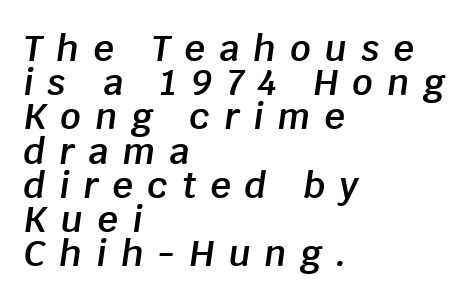
The image shows 36 px semibold type, italic (leaning right); set left-aligned, tight line spacing (0.95x), unusually wide letter spacing (+0.39 em), not underlined; low stroke contrast and a large x-height.
